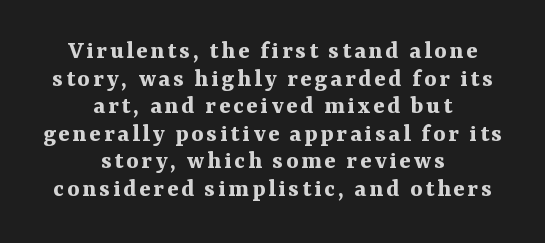
The image shows 26 px bold type, upright; set centered, tight line spacing (1.06x), not underlined.
